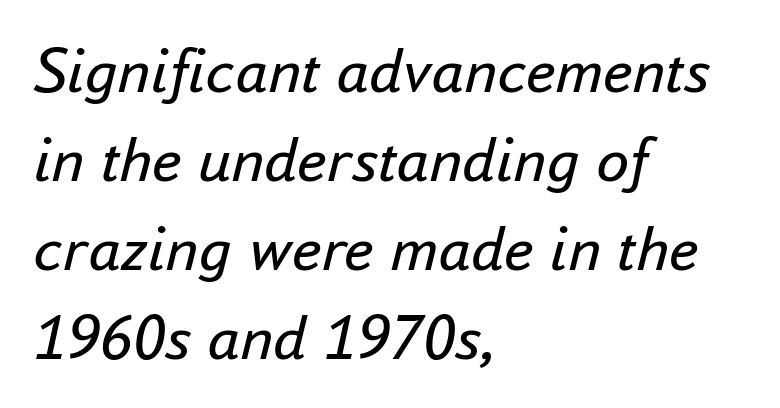
{"italic": "yes", "lean": "right", "slant_degrees": 16, "bold": "no", "weight": "regular", "width": "normal", "stroke_contrast": "low", "x_height": "small", "monospaced": "no", "underline": "no", "align": "left", "line_spacing": "normal", "line_spacing_ratio": 1.35, "letter_spacing": "normal", "letter_spacing_em": 0.0, "glyph_px": 66}
